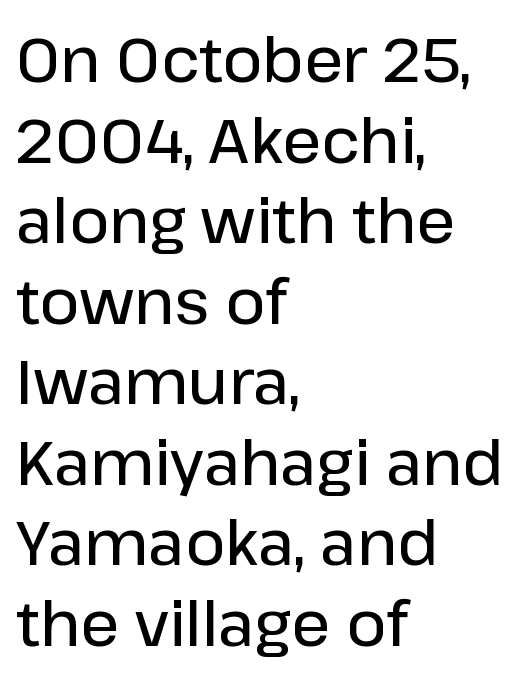
The image shows 61 px semibold sans-serif type, upright; set left-aligned, normal line spacing (1.32x), normal letter spacing, not underlined; low stroke contrast and a medium x-height.
